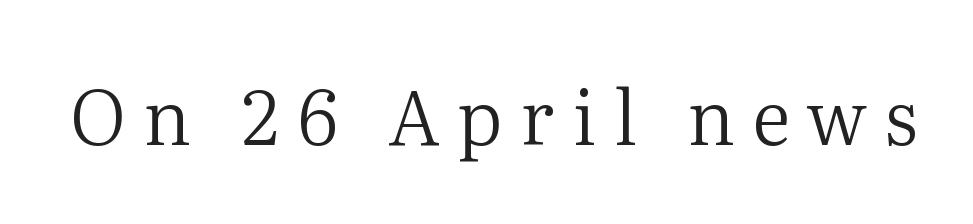
The letters stand upright; this is a roman face. Descenders hang freely into open space. Is the stroke heavy? The answer is a plain regular-or-lighter. Do the characters align in a grid? No, the font is proportional. A typesetter would call this heavily tracked-out type. Observe the serifs anchoring each vertical stroke in this sample.
